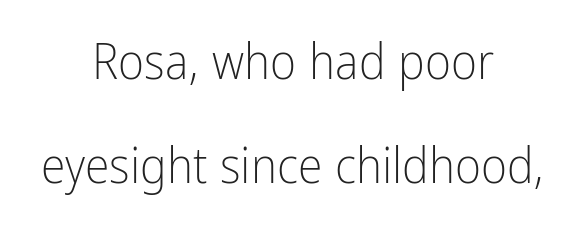
Q: Is the text bold? A: No.
Q: Is the text italic (slanted)? A: No, it is upright.
Q: Is the typeface a serif or a sans-serif typeface? A: Sans-serif.
Q: Is the text underlined? A: No.
Q: How is the paragraph aligned? A: Centered.
Q: Is the spacing between letters normal or unusually wide? A: Normal.
Q: Is the spacing between lines tight, normal or loose? A: Loose.
Q: Width (condensed, normal, or wide)? A: Condensed.
Q: Stroke contrast? A: Low.
Q: x-height? A: Medium.
Q: Monospaced? A: No.
